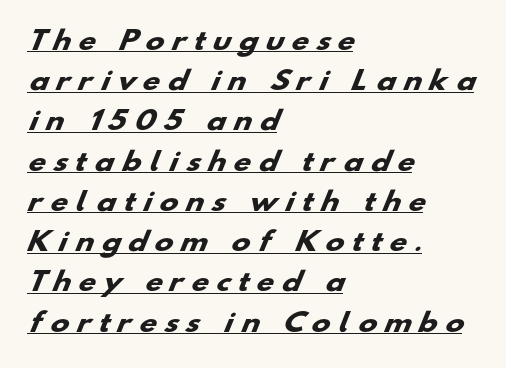
Quick note: underline on. The space between consecutive lines is moderate. Caption: bold face, heavy strokes. Does extra space separate the letters? Yes, quite a lot of it. Each line starts at the same left margin while the right side varies.
